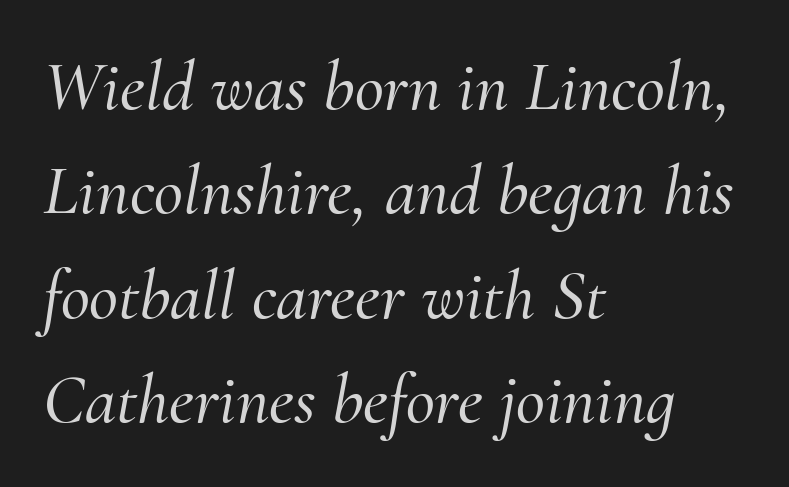
The image shows 71 px serif type, italic (leaning right); set left-aligned, normal line spacing (1.47x), normal letter spacing, not underlined; medium stroke contrast and a small x-height.
